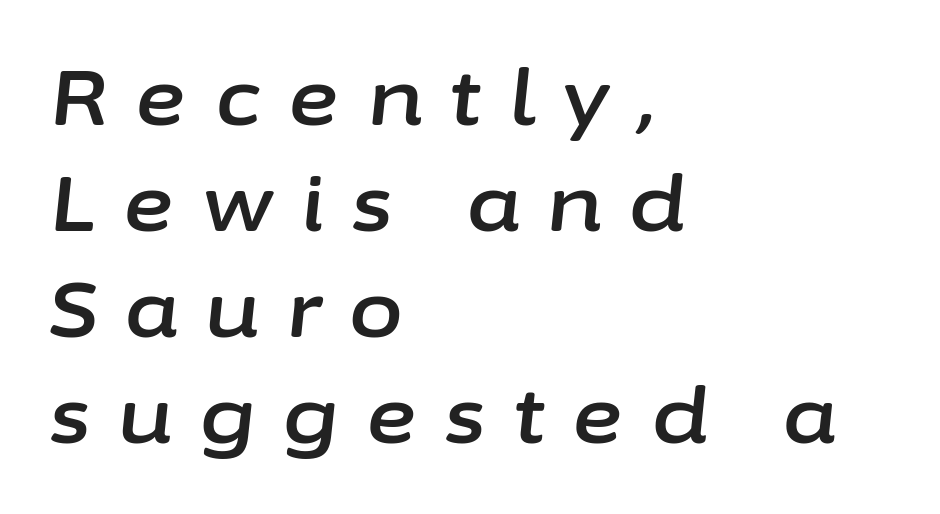
Q: Is the text italic (slanted)? A: Yes, it leans right by about 6 degrees.
Q: Is the text underlined? A: No.
Q: How is the paragraph aligned? A: Left-aligned.
Q: Is the spacing between letters normal or unusually wide? A: Unusually wide.
Q: Is the spacing between lines tight, normal or loose? A: Normal.
Q: Width (condensed, normal, or wide)? A: Normal.
Q: Stroke contrast? A: Low.
Q: x-height? A: Medium.
Q: Monospaced? A: No.
